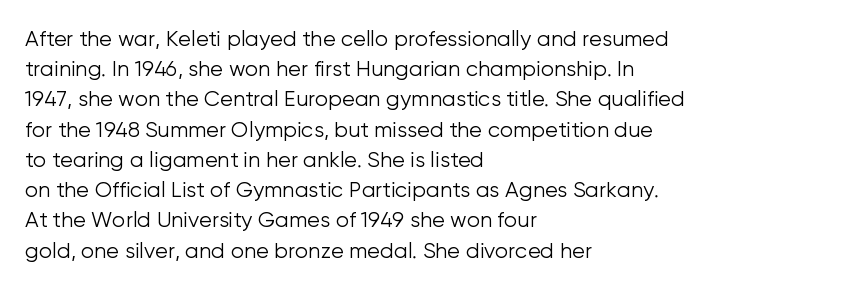
Q: Is the text bold? A: No.
Q: Is the text italic (slanted)? A: No, it is upright.
Q: Is the text underlined? A: No.
Q: How is the paragraph aligned? A: Left-aligned.
Q: Is the spacing between letters normal or unusually wide? A: Normal.
Q: Is the spacing between lines tight, normal or loose? A: Normal.
